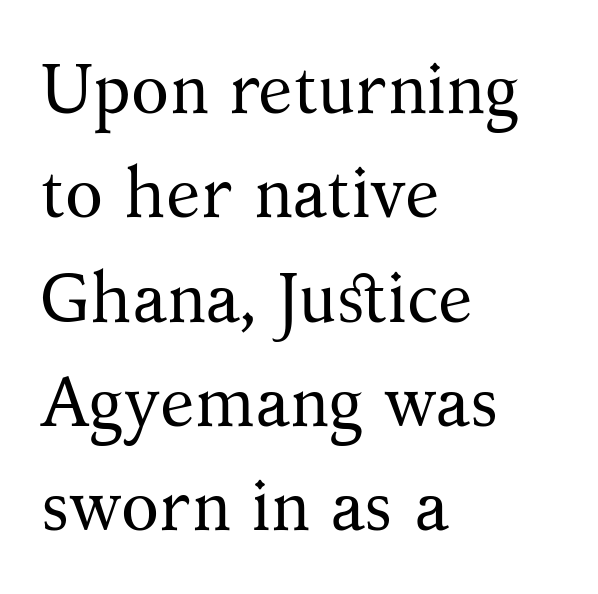
The image shows 70 px regular-weight serif type, upright; set left-aligned, normal line spacing (1.49x), normal letter spacing, not underlined; medium stroke contrast and a medium x-height.
